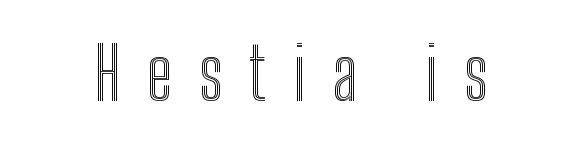
{"italic": "no", "width": "condensed", "x_height": "medium", "monospaced": "no", "underline": "no", "letter_spacing": "wide", "letter_spacing_em": 0.36, "glyph_px": 73}
